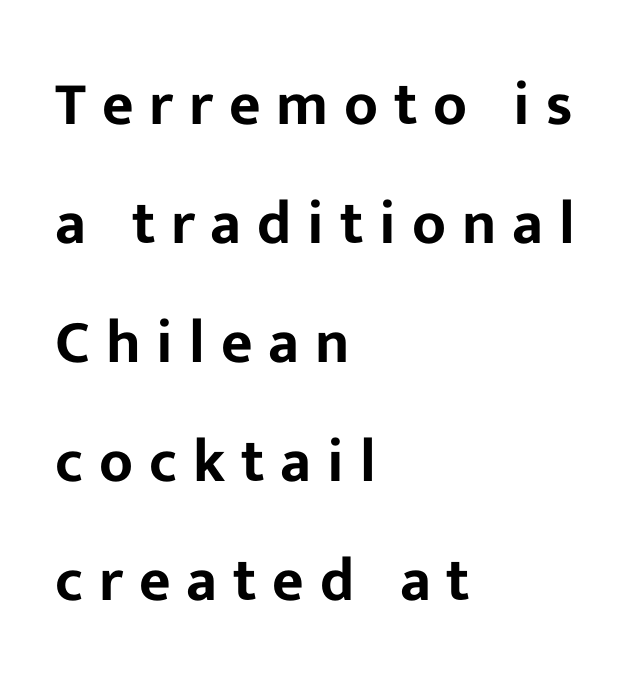
Q: Is the text italic (slanted)? A: No, it is upright.
Q: Is the typeface a serif or a sans-serif typeface? A: Sans-serif.
Q: Is the text underlined? A: No.
Q: How is the paragraph aligned? A: Left-aligned.
Q: Is the spacing between letters normal or unusually wide? A: Unusually wide.
Q: Is the spacing between lines tight, normal or loose? A: Loose.
Q: Width (condensed, normal, or wide)? A: Normal.
Q: Stroke contrast? A: Low.
Q: x-height? A: Medium.
Q: Monospaced? A: No.
